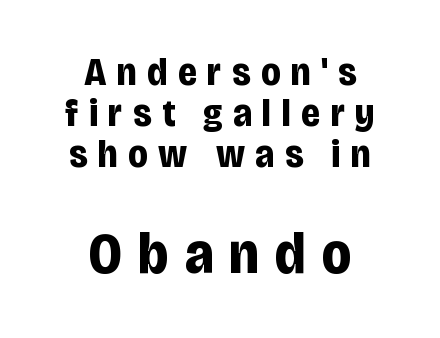
The image shows 59 px bold, condensed sans-serif type, upright; set centered, tight line spacing (1.05x), unusually wide letter spacing (+0.27 em), not underlined; the second (bottom) block is 1.51x larger; low stroke contrast and a large x-height.
